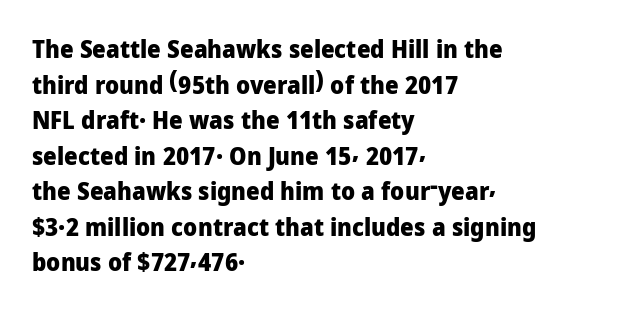
{"italic": "no", "bold": "yes", "underline": "no", "align": "left", "line_spacing": "normal", "line_spacing_ratio": 1.48, "letter_spacing": "normal", "letter_spacing_em": 0.0, "glyph_px": 24}
